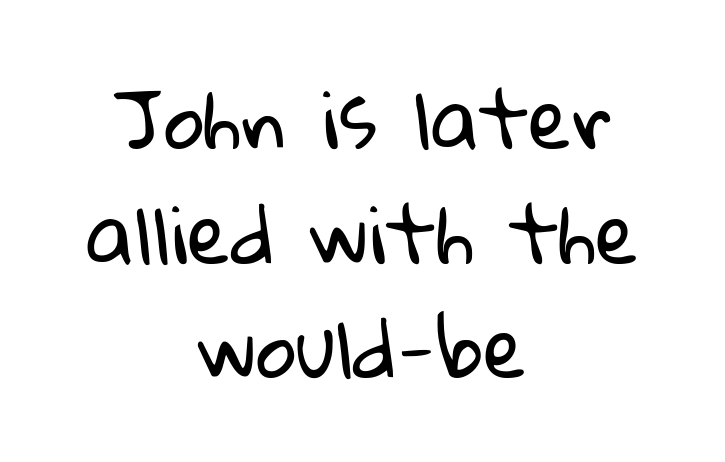
Q: Is the text bold? A: No.
Q: Is the typeface a serif or a sans-serif typeface? A: Sans-serif.
Q: Is the text underlined? A: No.
Q: How is the paragraph aligned? A: Centered.
Q: Is the spacing between letters normal or unusually wide? A: Normal.
Q: Is the spacing between lines tight, normal or loose? A: Normal.
Q: Width (condensed, normal, or wide)? A: Normal.
Q: Stroke contrast? A: Low.
Q: x-height? A: Medium.
Q: Monospaced? A: No.
